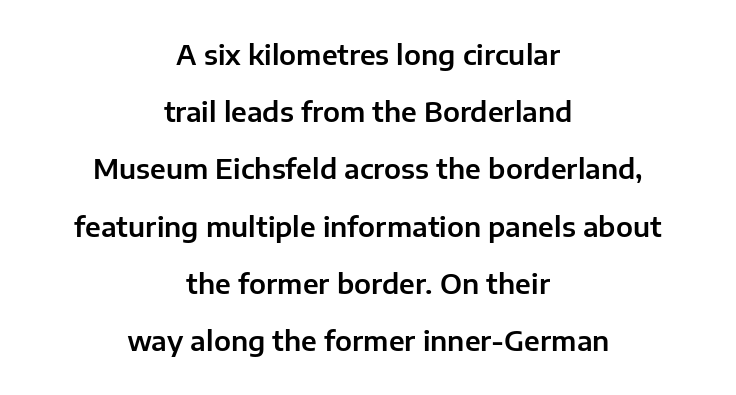
These lines keep a tight, regular rhythm from letter to letter. The lettering stays uniformly vertical, giving the passage a roman look. The lines are spread far apart with generous leading. One-word summary of the alignment: center. The foot of each line stays bare and open.
